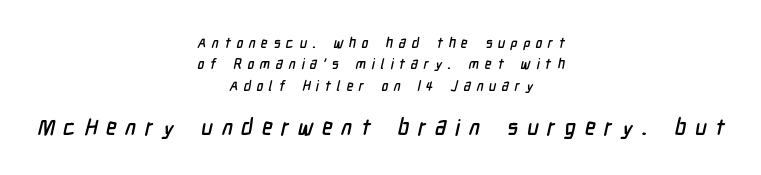
Q: Is the text underlined? A: No.
Q: How is the paragraph aligned? A: Centered.
Q: Is the spacing between letters normal or unusually wide? A: Unusually wide.
Q: Is the spacing between lines tight, normal or loose? A: Normal.
Q: Which block of text is set in a larger size, the first (top) or the second (bottom)? A: The second (bottom) one.
